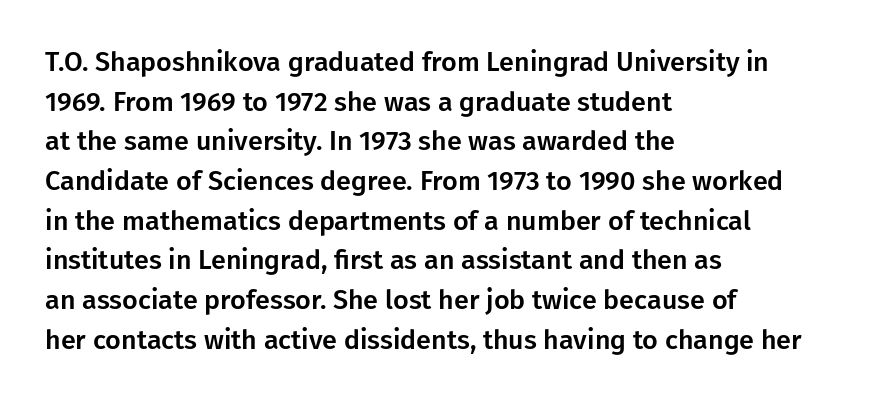
{"italic": "no", "underline": "no", "align": "left", "line_spacing": "normal", "line_spacing_ratio": 1.47, "letter_spacing": "normal", "letter_spacing_em": 0.0, "glyph_px": 27}
